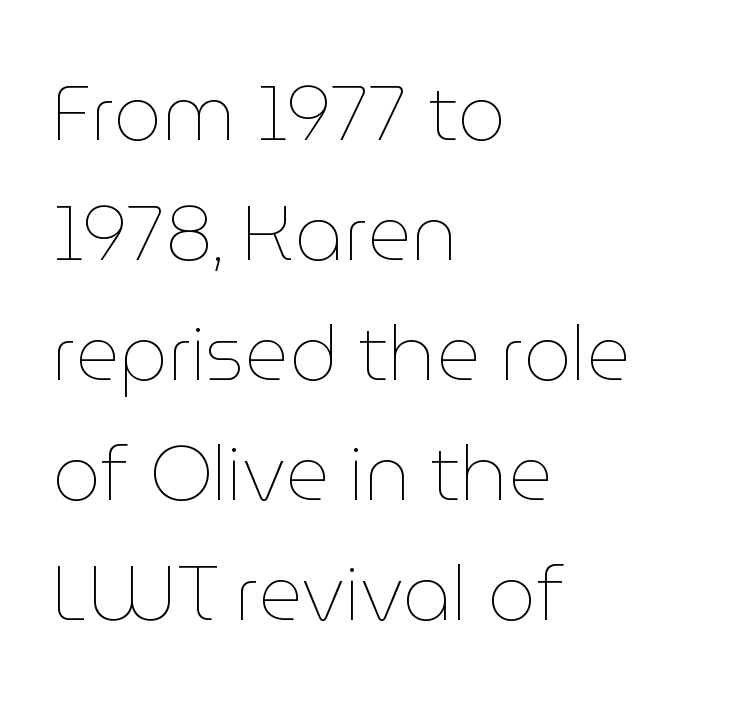
Left-aligned paragraph, ragged on the right. Underlining? Definitely not there. Vertical strokes here are truly vertical. Is this a fixed-width face? No — the glyphs have proportional, varying widths. What stands out about the letter spacing? Nothing — it is the standard amount. Ink coverage per letter is moderate at most.
